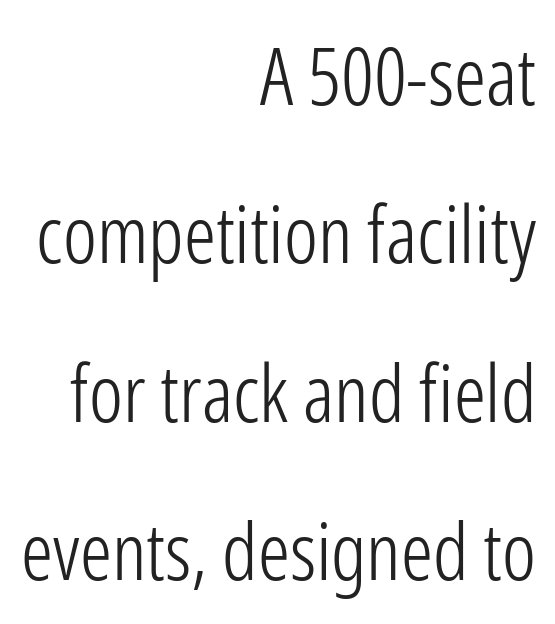
{"serif": "no", "italic": "no", "bold": "no", "weight": "light", "width": "condensed", "stroke_contrast": "low", "x_height": "medium", "monospaced": "no", "underline": "no", "align": "right", "line_spacing": "loose", "line_spacing_ratio": 1.98, "letter_spacing": "normal", "letter_spacing_em": 0.0, "glyph_px": 80}
